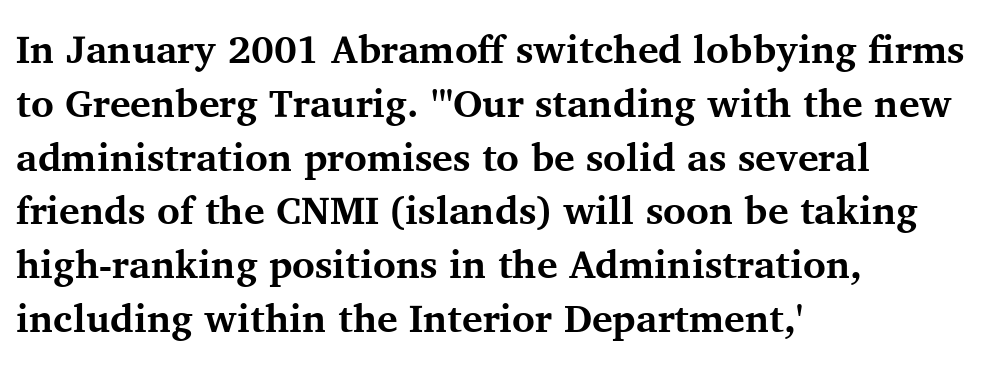
This sample uses a serif face. A typesetter would mark this as roman, not italic. You could not count columns in this text — the font is proportionally spaced. Thick stems and heavy bowls — unmistakably bold. Words appear dense and cohesive because spacing is normal. Has an underline been added? It has not.
